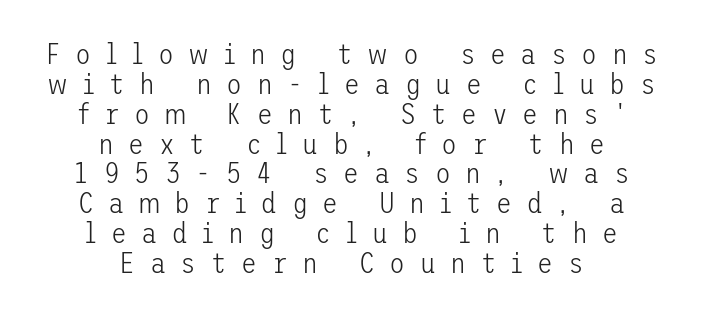
The image shows 29 px light sans-serif type, upright; set centered, tight line spacing (1.03x), unusually wide letter spacing (+0.5 em), not underlined; low stroke contrast and a medium x-height.
